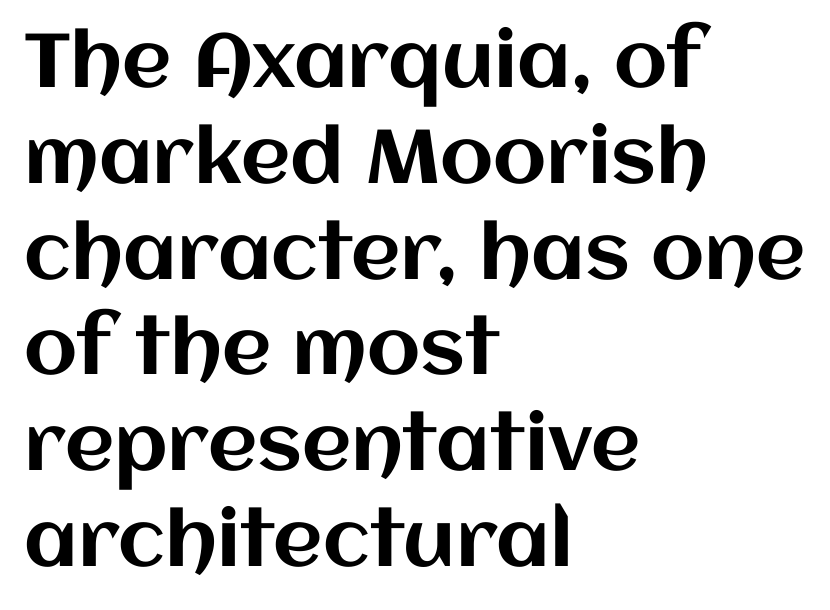
The image shows 76 px text type, upright; set left-aligned, normal line spacing (1.26x), normal letter spacing, not underlined; medium stroke contrast and a large x-height.
